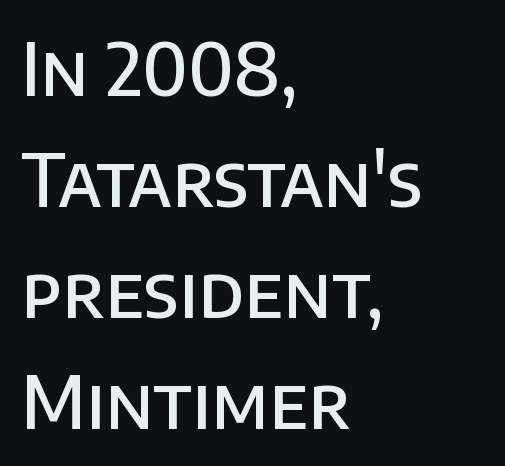
Q: Is the text bold? A: Semi-bold.
Q: Is the text italic (slanted)? A: No, it is upright.
Q: Is the typeface a serif or a sans-serif typeface? A: Sans-serif.
Q: Is the text underlined? A: No.
Q: How is the paragraph aligned? A: Left-aligned.
Q: Is the spacing between letters normal or unusually wide? A: Normal.
Q: Is the spacing between lines tight, normal or loose? A: Normal.
Q: Width (condensed, normal, or wide)? A: Normal.
Q: Stroke contrast? A: Low.
Q: x-height? A: Large.
Q: Monospaced? A: No.
